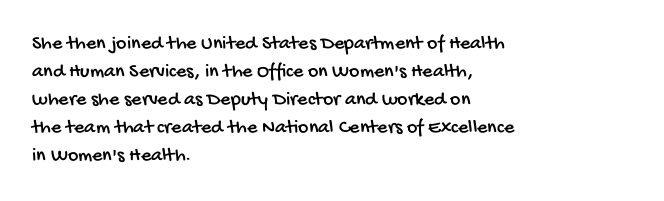
{"underline": "no", "align": "left", "line_spacing": "normal", "line_spacing_ratio": 1.4, "letter_spacing": "normal", "letter_spacing_em": 0.0, "glyph_px": 20}
